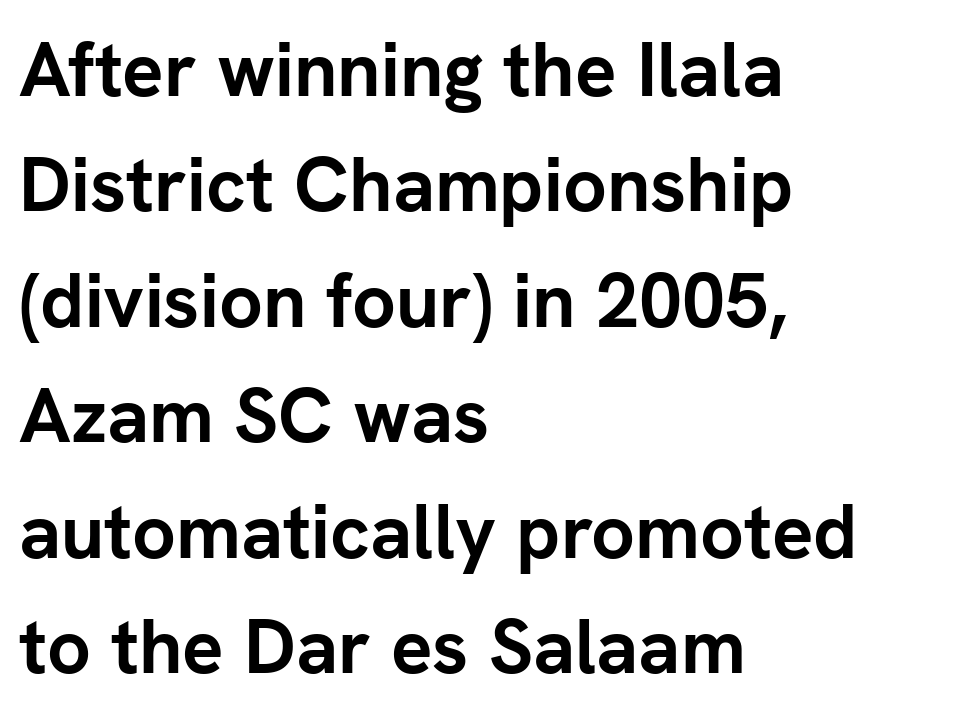
Q: Is the text bold? A: Yes.
Q: Is the text italic (slanted)? A: No, it is upright.
Q: Is the typeface a serif or a sans-serif typeface? A: Sans-serif.
Q: Is the text underlined? A: No.
Q: How is the paragraph aligned? A: Left-aligned.
Q: Is the spacing between letters normal or unusually wide? A: Normal.
Q: Is the spacing between lines tight, normal or loose? A: Normal.
Q: Width (condensed, normal, or wide)? A: Normal.
Q: Stroke contrast? A: Low.
Q: x-height? A: Medium.
Q: Monospaced? A: No.
